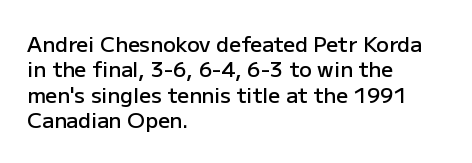
Q: Is the text bold? A: Semi-bold.
Q: Is the text italic (slanted)? A: No, it is upright.
Q: Is the text underlined? A: No.
Q: How is the paragraph aligned? A: Left-aligned.
Q: Is the spacing between letters normal or unusually wide? A: Normal.
